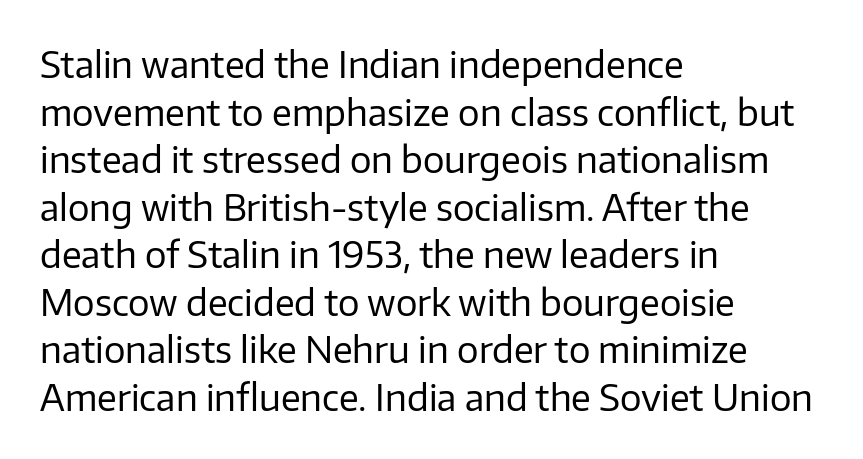
Observe the absence of serifs on each vertical stroke in this sample. Notice how descenders clear the ascenders below comfortably — that's standard leading. Line starts are locked; line ends wander. A typesetter would call this proportional, since set widths differ per character. The passage shown is not underscored anywhere. A typesetter would mark this as roman, not italic.
